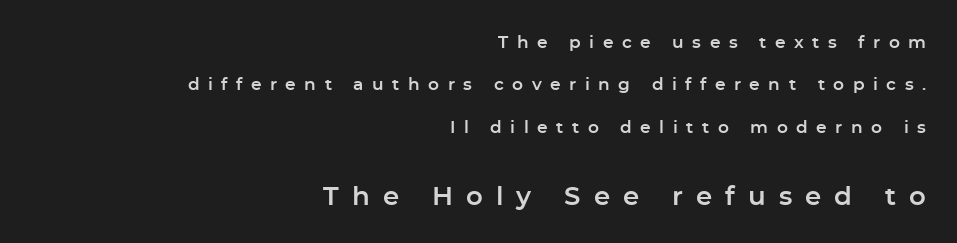
Q: Is the text italic (slanted)? A: No, it is upright.
Q: Is the text underlined? A: No.
Q: How is the paragraph aligned? A: Right-aligned.
Q: Is the spacing between letters normal or unusually wide? A: Unusually wide.
Q: Is the spacing between lines tight, normal or loose? A: Loose.
Q: Which block of text is set in a larger size, the first (top) or the second (bottom)? A: The second (bottom) one.
